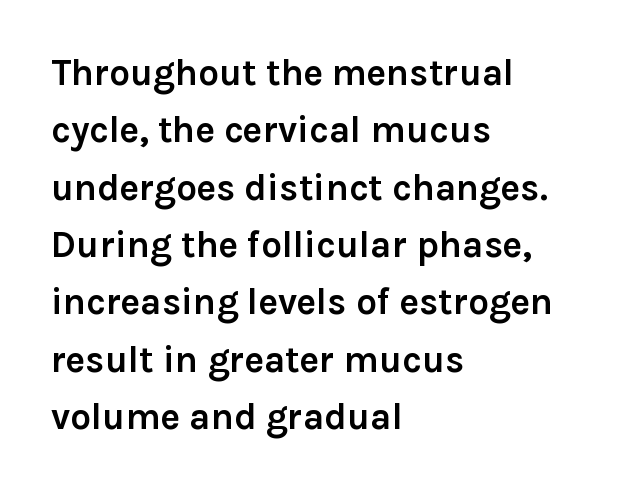
Layout note: lines flush left. This sample uses a sans-serif face. Do the characters align in a grid? No, the font is proportional. The specimen reads as upright at a glance.
